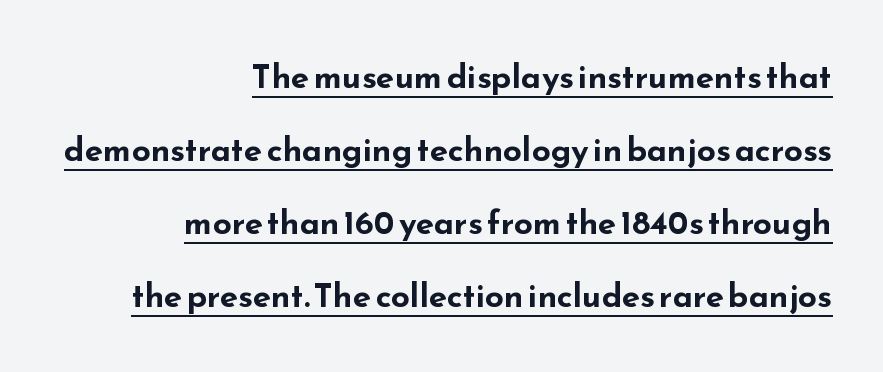
{"serif": "no", "italic": "no", "bold": "yes", "weight": "bold", "width": "wide", "stroke_contrast": "low", "x_height": "small", "monospaced": "no", "underline": "yes", "align": "right", "line_spacing": "loose", "line_spacing_ratio": 2.21, "letter_spacing": "normal", "letter_spacing_em": 0.0, "glyph_px": 33}
